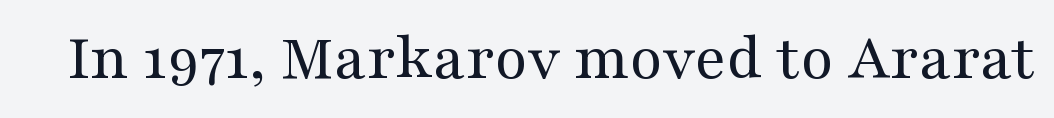
Q: Is the text bold? A: No.
Q: Is the text italic (slanted)? A: No, it is upright.
Q: Is the typeface a serif or a sans-serif typeface? A: Serif.
Q: Is the text underlined? A: No.
Q: Is the spacing between letters normal or unusually wide? A: Normal.
Q: Width (condensed, normal, or wide)? A: Wide.
Q: Stroke contrast? A: Medium.
Q: x-height? A: Medium.
Q: Monospaced? A: No.
